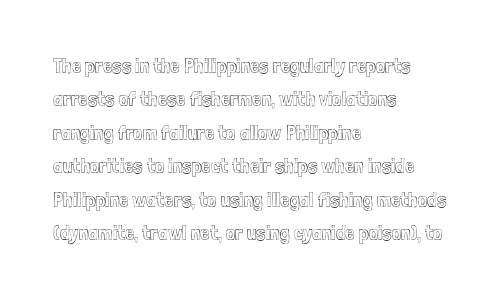
The image shows 21 px text type, upright; set left-aligned, normal line spacing (1.59x), normal letter spacing, not underlined.
